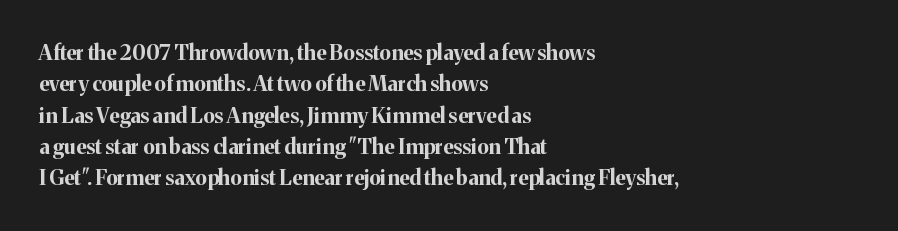
The image shows 21 px bold type, upright; set left-aligned, normal line spacing (1.49x), normal letter spacing, not underlined.
